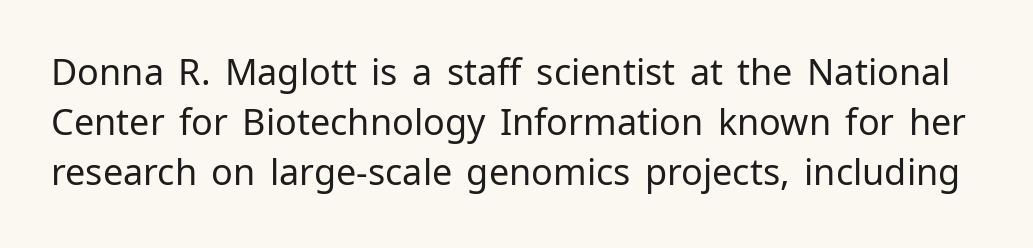
{"serif": "no", "italic": "no", "bold": "no", "weight": "regular", "width": "normal", "stroke_contrast": "low", "x_height": "medium", "monospaced": "no", "underline": "no", "line_spacing": "normal", "line_spacing_ratio": 1.39, "letter_spacing": "normal", "letter_spacing_em": 0.0, "glyph_px": 36}
